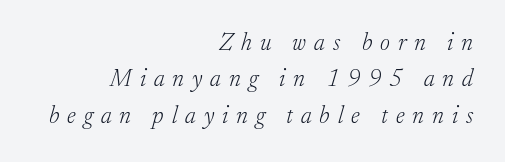
{"italic": "yes", "lean": "right", "slant_degrees": 17, "bold": "no", "underline": "no", "align": "right", "line_spacing": "normal", "line_spacing_ratio": 1.52, "letter_spacing": "wide", "letter_spacing_em": 0.33, "glyph_px": 24}
